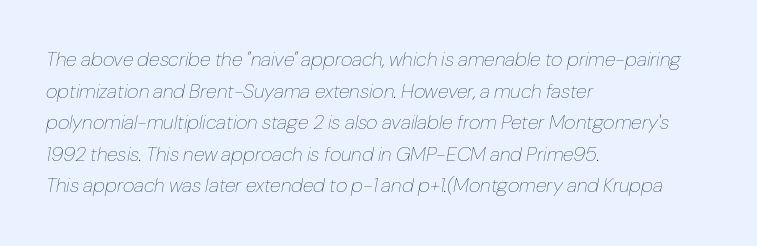
Q: Is the text bold? A: No.
Q: Is the text italic (slanted)? A: Yes, it leans right by about 10 degrees.
Q: Is the text underlined? A: No.
Q: How is the paragraph aligned? A: Left-aligned.
Q: Is the spacing between letters normal or unusually wide? A: Normal.
Q: Is the spacing between lines tight, normal or loose? A: Normal.
